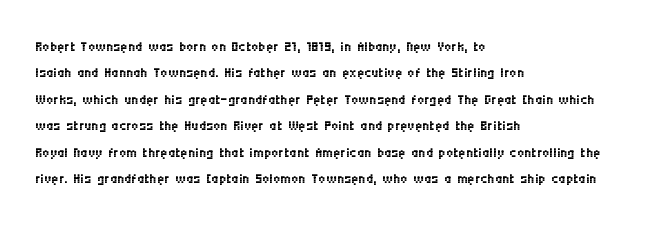
{"italic": "no", "bold": "no", "underline": "no", "align": "left", "line_spacing": "normal", "line_spacing_ratio": 1.32, "letter_spacing": "normal", "letter_spacing_em": 0.0, "glyph_px": 20}
